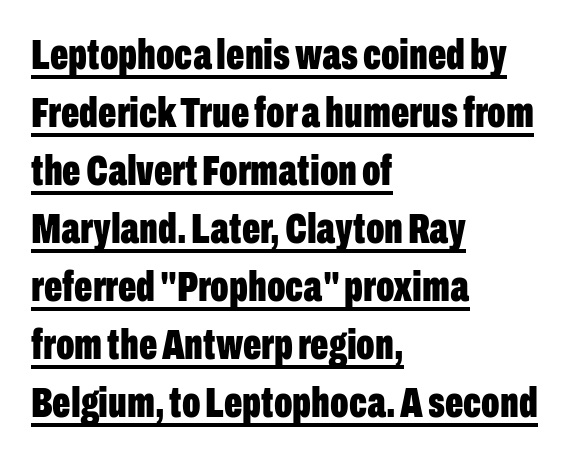
The image shows 43 px bold, condensed sans-serif type, upright; set left-aligned, normal line spacing (1.35x), normal letter spacing, underlined; low stroke contrast and a medium x-height.
